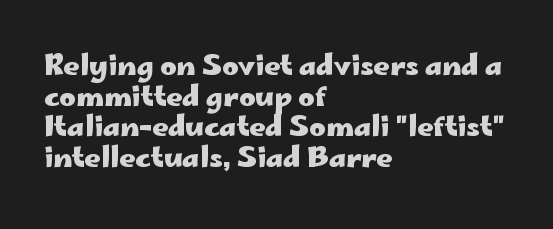
Q: Is the text bold? A: Yes.
Q: Is the text italic (slanted)? A: No, it is upright.
Q: Is the typeface a serif or a sans-serif typeface? A: Sans-serif.
Q: Is the text underlined? A: No.
Q: How is the paragraph aligned? A: Left-aligned.
Q: Is the spacing between letters normal or unusually wide? A: Normal.
Q: Is the spacing between lines tight, normal or loose? A: Tight.
Q: Width (condensed, normal, or wide)? A: Wide.
Q: Stroke contrast? A: Low.
Q: x-height? A: Small.
Q: Monospaced? A: No.
